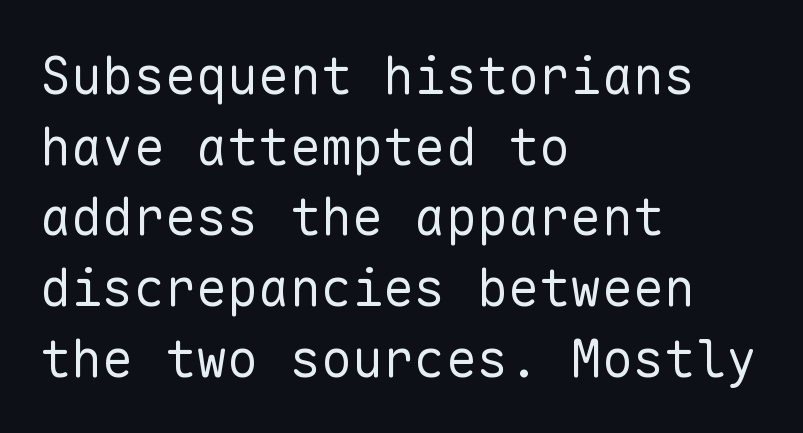
{"serif": "no", "italic": "no", "bold": "no", "weight": "regular", "width": "normal", "stroke_contrast": "low", "x_height": "medium", "monospaced": "yes", "underline": "no", "align": "left", "line_spacing": "normal", "line_spacing_ratio": 1.36, "letter_spacing": "normal", "letter_spacing_em": 0.0, "glyph_px": 52}
